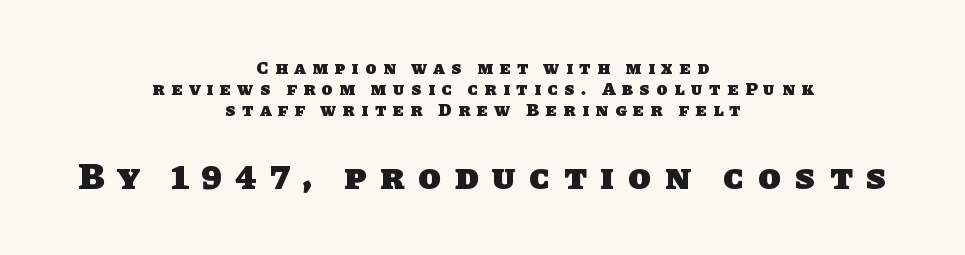
Q: Is the text bold? A: Yes.
Q: Is the typeface a serif or a sans-serif typeface? A: Sans-serif.
Q: Is the text underlined? A: No.
Q: How is the paragraph aligned? A: Centered.
Q: Is the spacing between letters normal or unusually wide? A: Unusually wide.
Q: Which block of text is set in a larger size, the first (top) or the second (bottom)? A: The second (bottom) one.
Q: Width (condensed, normal, or wide)? A: Normal.
Q: Stroke contrast? A: Low.
Q: x-height? A: Large.
Q: Monospaced? A: No.
